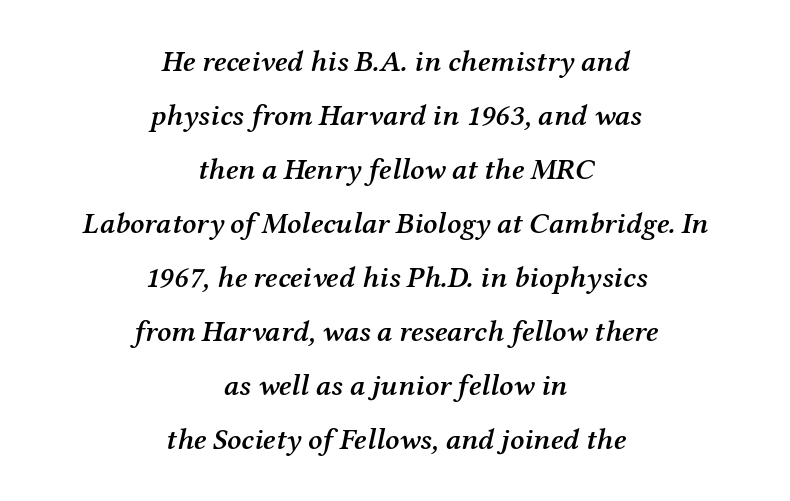
The image shows 30 px semibold serif type, italic (leaning right); set centered, line spacing 1.8x, normal letter spacing, not underlined; medium stroke contrast and a medium x-height.
